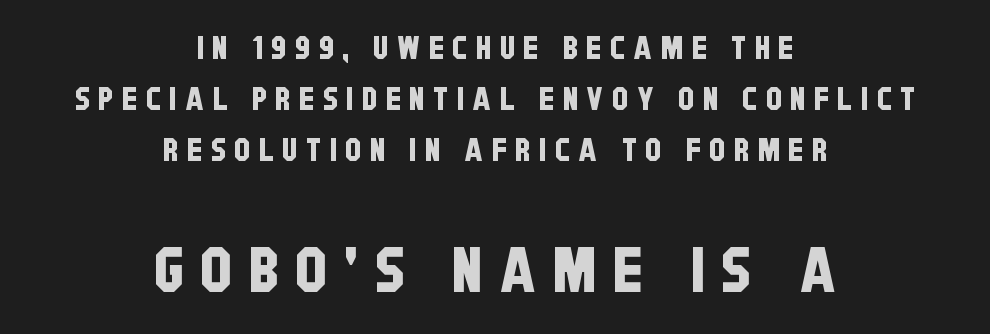
Regarding leading, the lines here are spaced in the standard way. The lines are quadded center. The passage shown is not underscored anywhere. Typesetter's note — lower block bumped up in size, upper block left smaller. Proportional: the letters do not fall into vertical columns. Tracking value appears strongly positive — letters spread wide.
